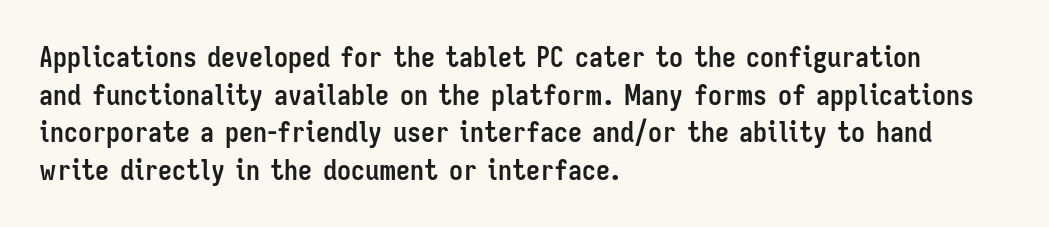
Q: Is the text bold? A: Yes.
Q: Is the text italic (slanted)? A: No, it is upright.
Q: Is the typeface a serif or a sans-serif typeface? A: Sans-serif.
Q: Is the text underlined? A: No.
Q: How is the paragraph aligned? A: Left-aligned.
Q: Is the spacing between letters normal or unusually wide? A: Normal.
Q: Is the spacing between lines tight, normal or loose? A: Normal.
Q: Width (condensed, normal, or wide)? A: Condensed.
Q: Stroke contrast? A: Low.
Q: x-height? A: Medium.
Q: Monospaced? A: No.
